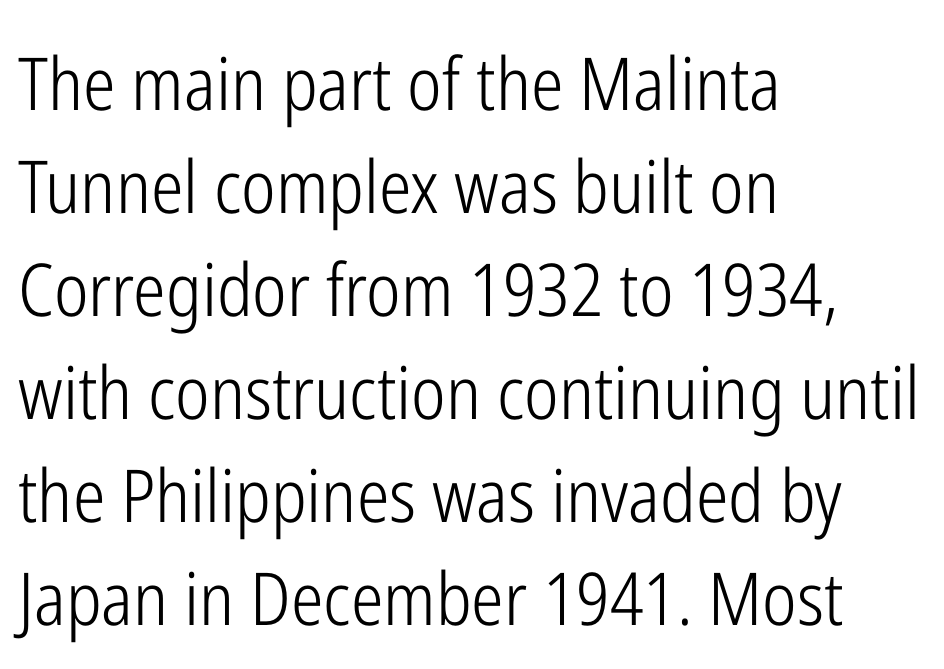
Students, observe: this is what conventionally led text looks like. These lines keep a tight, regular rhythm from letter to letter. Every character sits straight up, as roman type does. Layout note: lines flush left. Character widths vary here, with narrow letters taking less room than wide ones. Letters rest on an invisible, unmarked baseline.
